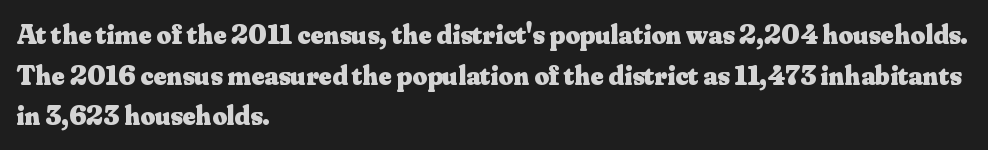
Looks like regular typesetting: each glyph gets only the width it needs. Quick note: underline off. When letters stand straight like this, we call the style roman or upright. Honestly, the row spacing looks completely unremarkable. The letters carry serifs — small finishing strokes at the ends of their stems.
